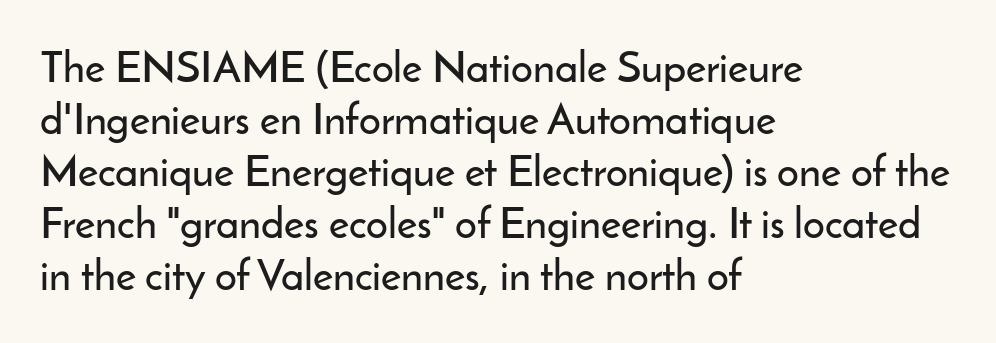
Q: Is the text italic (slanted)? A: No, it is upright.
Q: Is the typeface a serif or a sans-serif typeface? A: Sans-serif.
Q: Is the text underlined? A: No.
Q: How is the paragraph aligned? A: Left-aligned.
Q: Is the spacing between letters normal or unusually wide? A: Normal.
Q: Width (condensed, normal, or wide)? A: Normal.
Q: Stroke contrast? A: Low.
Q: x-height? A: Small.
Q: Monospaced? A: No.
